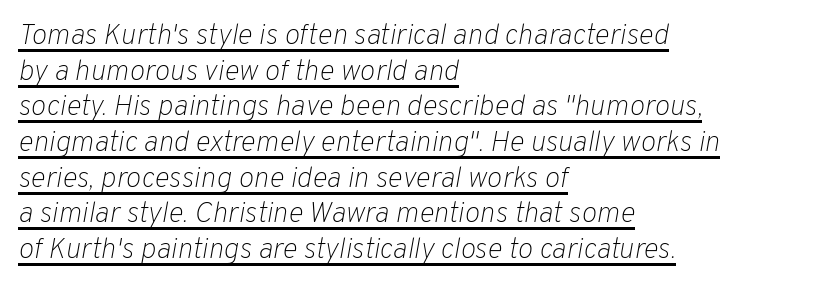
The image shows 29 px light type, italic (leaning right); set left-aligned, line spacing 1.23x, normal letter spacing, underlined; low stroke contrast and a medium x-height.
